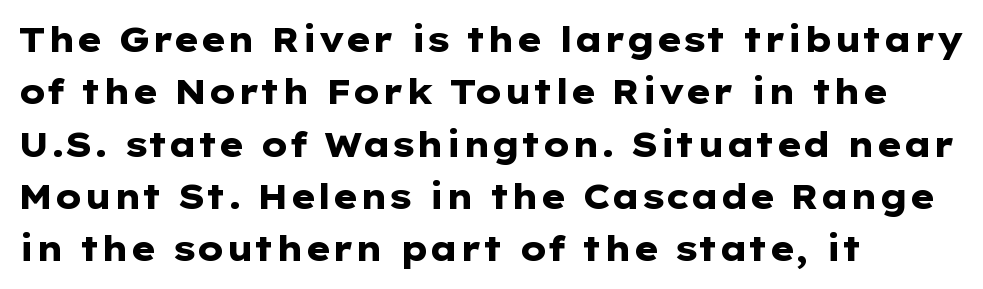
The image shows 34 px heavy, wide sans-serif type, upright; set left-aligned, normal line spacing (1.54x), normal letter spacing, not underlined; low stroke contrast and a medium x-height.
